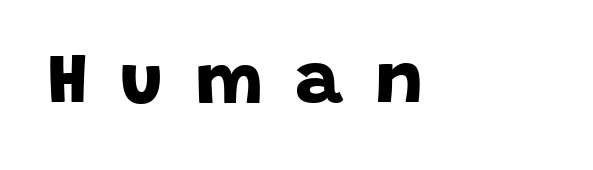
Q: Is the text bold? A: Yes.
Q: Is the typeface a serif or a sans-serif typeface? A: Sans-serif.
Q: Is the text underlined? A: No.
Q: Is the spacing between letters normal or unusually wide? A: Unusually wide.
Q: Width (condensed, normal, or wide)? A: Normal.
Q: Stroke contrast? A: Low.
Q: x-height? A: Large.
Q: Monospaced? A: No.
